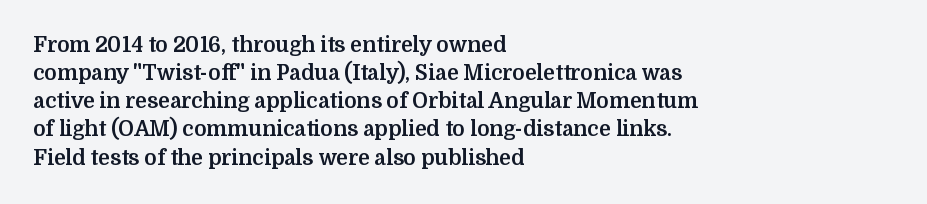
Q: Is the text bold? A: Yes.
Q: Is the text italic (slanted)? A: No, it is upright.
Q: Is the text underlined? A: No.
Q: How is the paragraph aligned? A: Left-aligned.
Q: Is the spacing between letters normal or unusually wide? A: Normal.
Q: Is the spacing between lines tight, normal or loose? A: Normal.
